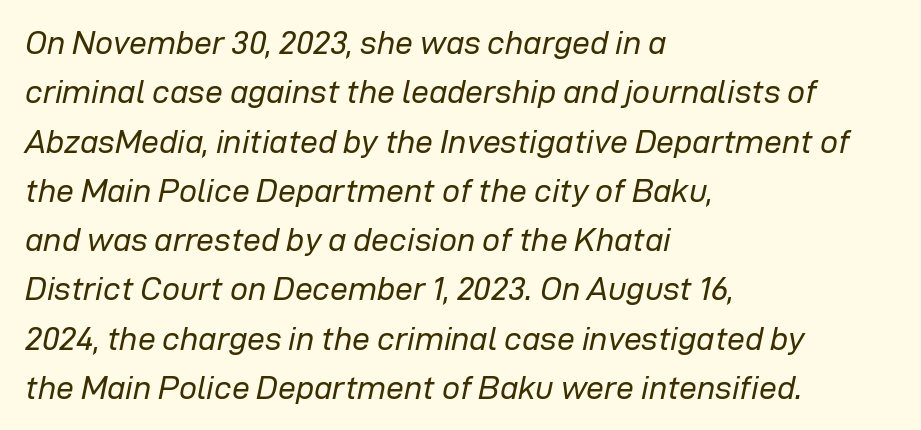
Q: Is the text bold? A: No.
Q: Is the text italic (slanted)? A: Yes, it leans right by about 12 degrees.
Q: Is the text underlined? A: No.
Q: How is the paragraph aligned? A: Left-aligned.
Q: Is the spacing between letters normal or unusually wide? A: Normal.
Q: Is the spacing between lines tight, normal or loose? A: Normal.
Q: Width (condensed, normal, or wide)? A: Normal.
Q: Stroke contrast? A: Low.
Q: x-height? A: Medium.
Q: Monospaced? A: No.
